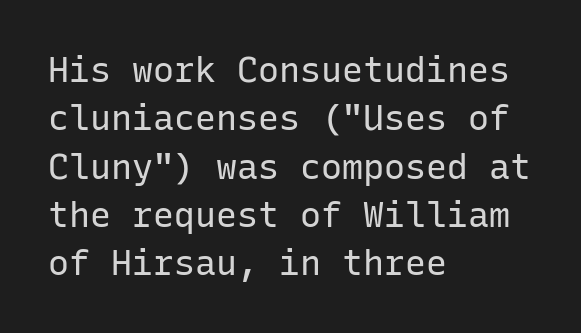
Here the designer chose a console-style face with uniform glyph widths. If you drew a ruler down the left edge, every line would touch it. Check where the strokes stop: nothing finishes them off — pure sans. Each new line begins a customary step beneath the previous one. Anything drawn beneath the words? Only blank space.
